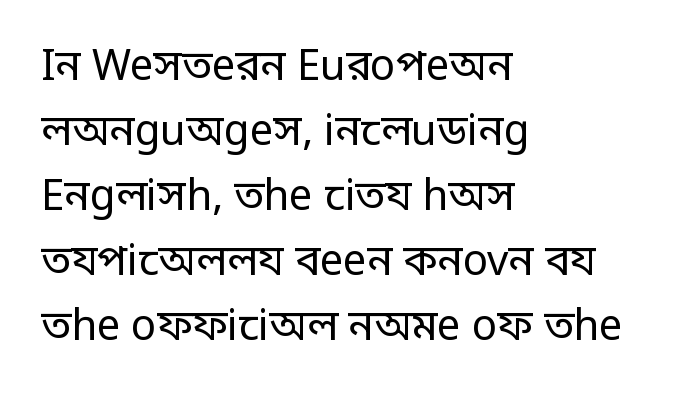
The image shows 42 px regular-weight, condensed sans-serif type, upright; set left-aligned, normal line spacing (1.55x), normal letter spacing, not underlined; low stroke contrast.
